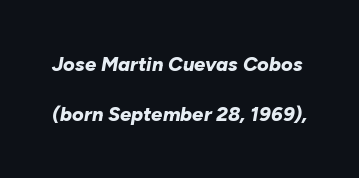
{"italic": "yes", "lean": "right", "slant_degrees": 10, "bold": "yes", "underline": "no", "line_spacing": "loose", "line_spacing_ratio": 2.5, "letter_spacing": "normal", "letter_spacing_em": 0.0, "glyph_px": 20}
